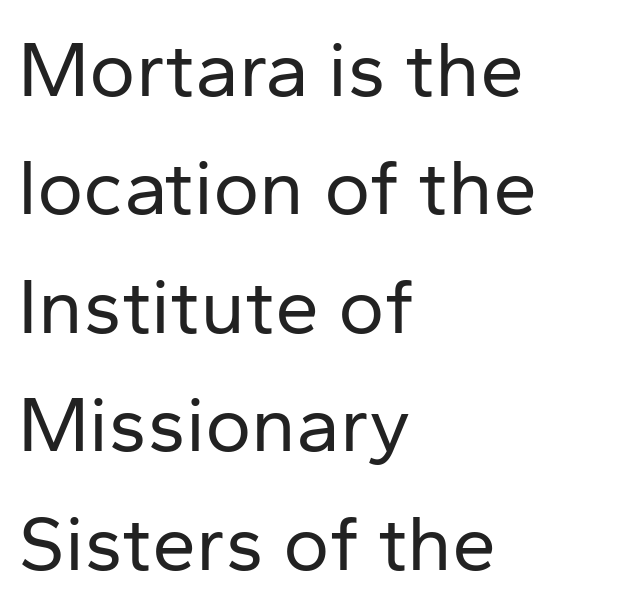
{"serif": "no", "italic": "no", "bold": "no", "weight": "regular", "width": "normal", "stroke_contrast": "low", "x_height": "medium", "monospaced": "no", "underline": "no", "align": "left", "line_spacing": "normal", "line_spacing_ratio": 1.5, "letter_spacing": "normal", "letter_spacing_em": 0.0, "glyph_px": 79}
